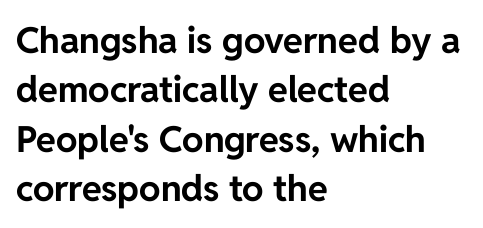
{"serif": "no", "italic": "no", "bold": "yes", "weight": "bold", "width": "normal", "stroke_contrast": "low", "x_height": "medium", "monospaced": "no", "underline": "no", "align": "left", "line_spacing": "normal", "line_spacing_ratio": 1.37, "letter_spacing": "normal", "letter_spacing_em": 0.0, "glyph_px": 36}
